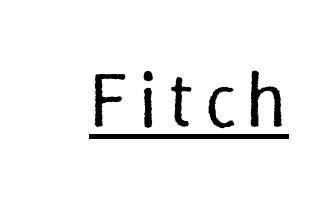
The image shows 79 px regular-weight type, upright; set underlined; low stroke contrast and a medium x-height.
